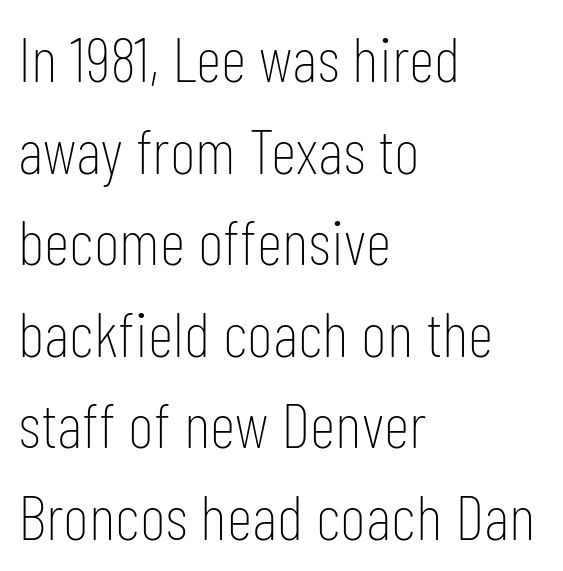
Q: Is the text bold? A: No.
Q: Is the text italic (slanted)? A: No, it is upright.
Q: Is the typeface a serif or a sans-serif typeface? A: Sans-serif.
Q: Is the text underlined? A: No.
Q: How is the paragraph aligned? A: Left-aligned.
Q: Is the spacing between letters normal or unusually wide? A: Normal.
Q: Is the spacing between lines tight, normal or loose? A: Normal.
Q: Width (condensed, normal, or wide)? A: Condensed.
Q: Stroke contrast? A: Low.
Q: x-height? A: Medium.
Q: Monospaced? A: No.
